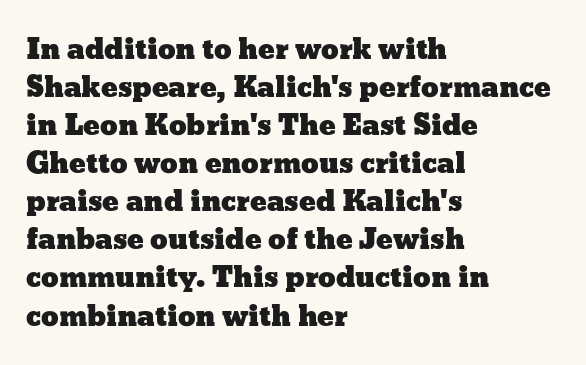
Q: Is the text italic (slanted)? A: No, it is upright.
Q: Is the text underlined? A: No.
Q: How is the paragraph aligned? A: Left-aligned.
Q: Is the spacing between letters normal or unusually wide? A: Normal.
Q: Is the spacing between lines tight, normal or loose? A: Normal.
Q: Width (condensed, normal, or wide)? A: Wide.
Q: Stroke contrast? A: Low.
Q: x-height? A: Medium.
Q: Monospaced? A: No.
